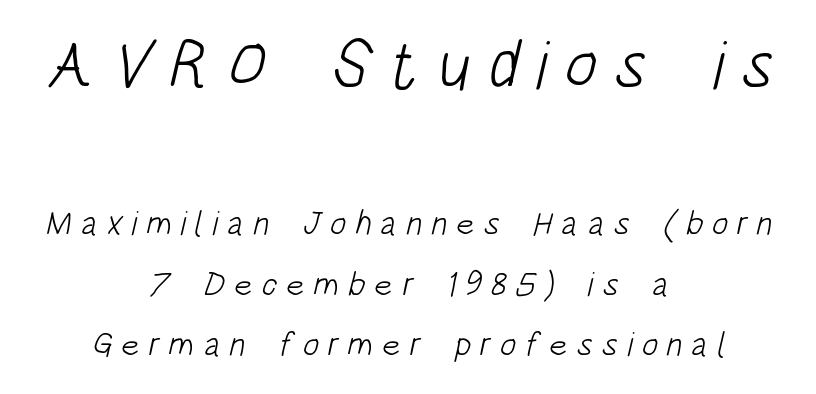
{"serif": "no", "bold": "no", "weight": "light", "width": "condensed", "stroke_contrast": "low", "x_height": "large", "monospaced": "no", "underline": "no", "align": "center", "line_spacing_ratio": 1.78, "letter_spacing": "wide", "letter_spacing_em": 0.26, "larger_block": "first", "size_ratio": 2.0, "glyph_px": 68}
